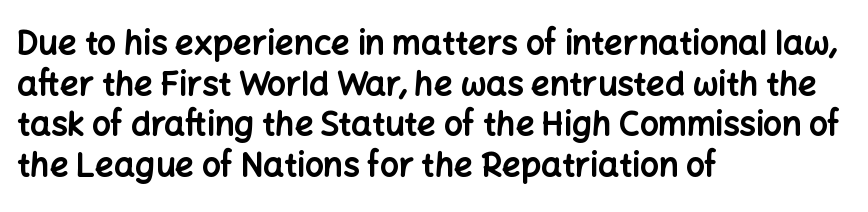
{"serif": "no", "italic": "no", "bold": "yes", "weight": "bold", "width": "normal", "stroke_contrast": "low", "x_height": "medium", "monospaced": "no", "underline": "no", "align": "left", "line_spacing_ratio": 1.23, "letter_spacing": "normal", "letter_spacing_em": 0.0, "glyph_px": 33}
